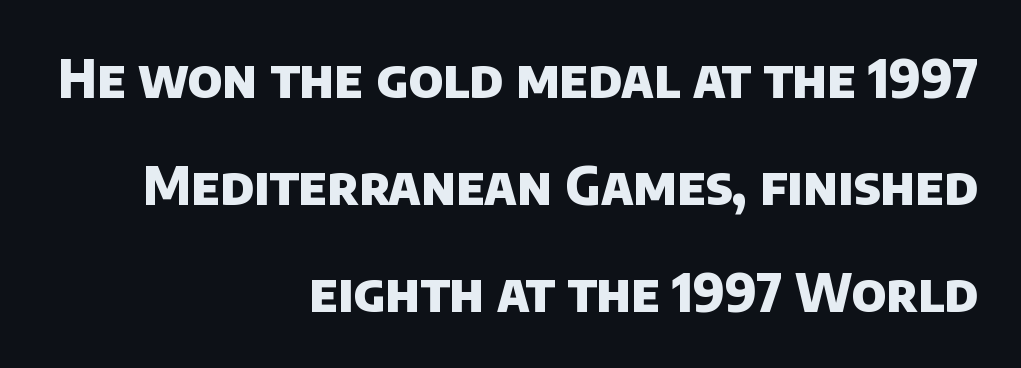
The lines in this sample share a right terminus and differ only in where they begin. The passage shown is typeset with a sans-serif family. The letterforms sit shoulder to shoulder at normal distance. Its strokes are broad and dark, the hallmark of bold type. Just letters on the line, the space beneath them empty.
